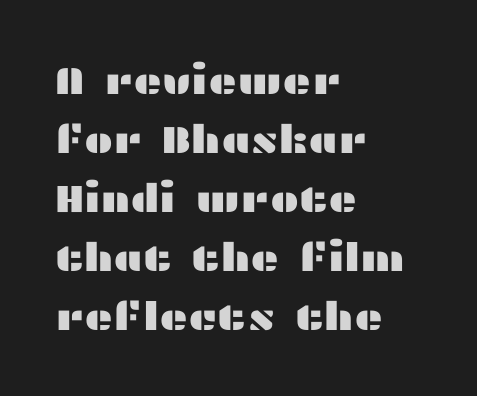
{"serif": "no", "italic": "no", "width": "wide", "stroke_contrast": "medium", "x_height": "medium", "monospaced": "no", "underline": "no", "align": "left", "line_spacing": "normal", "line_spacing_ratio": 1.51, "letter_spacing": "normal", "letter_spacing_em": 0.0, "glyph_px": 39}
